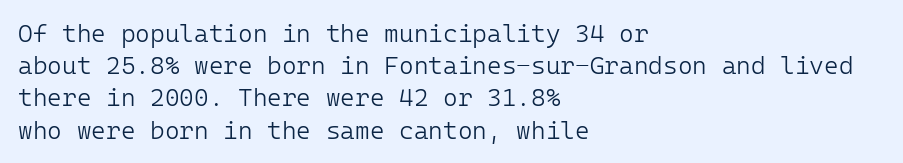
{"italic": "no", "bold": "no", "underline": "no", "align": "left", "line_spacing": "normal", "line_spacing_ratio": 1.29, "letter_spacing": "normal", "letter_spacing_em": 0.0, "glyph_px": 25}
